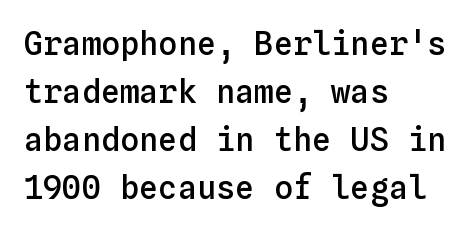
The image shows 32 px semibold type, upright, monospaced; set left-aligned, normal line spacing (1.5x), normal letter spacing, not underlined; low stroke contrast and a medium x-height.
